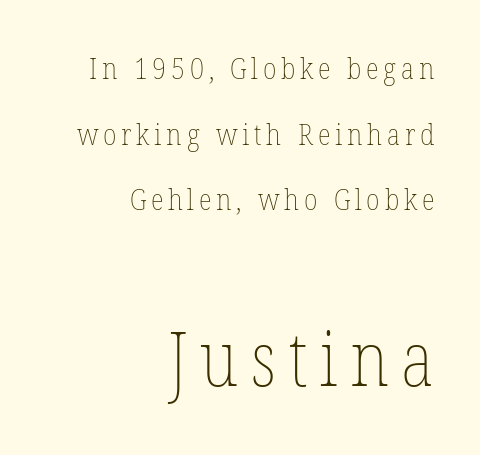
Loosely led — the rows are spread out. Unlike italic type, these characters show no tilt at all. These lines are rendered in a variable-pitch font. Between these two stacked blocks, the lower one wins on size. The passage shown is not bold in any degree. The lines are quadded right.
